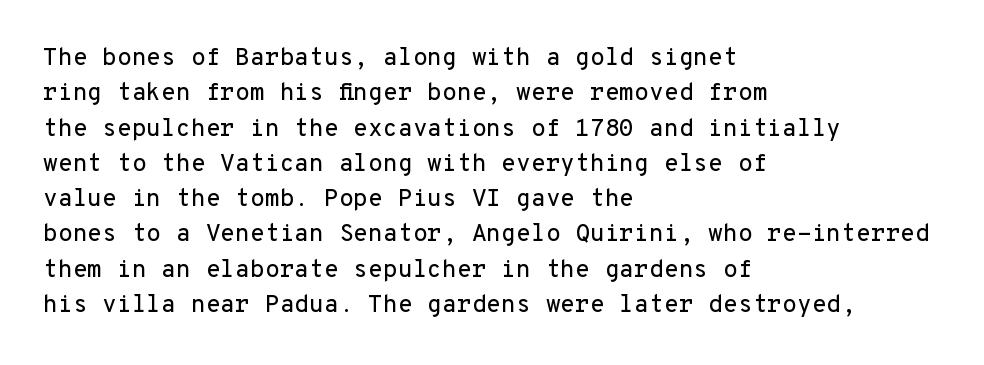
The image shows 24 px text type, upright; set left-aligned, normal line spacing (1.47x), normal letter spacing, not underlined.
